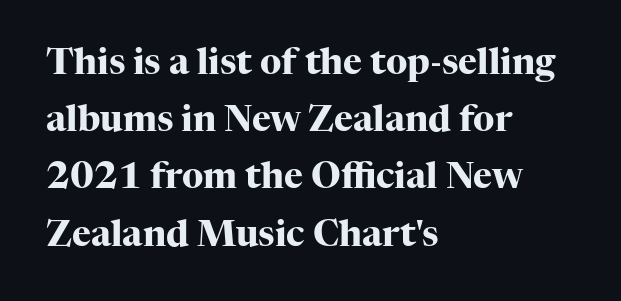
The lines in this sample share a left origin and differ only in where they stop. Characters remain perfectly vertical along every line. Interline gaps are of average width in this sample. Check under the words: just untouched page. You could not count columns in this text — the font is proportionally spaced. Heavy, bold letterforms.
